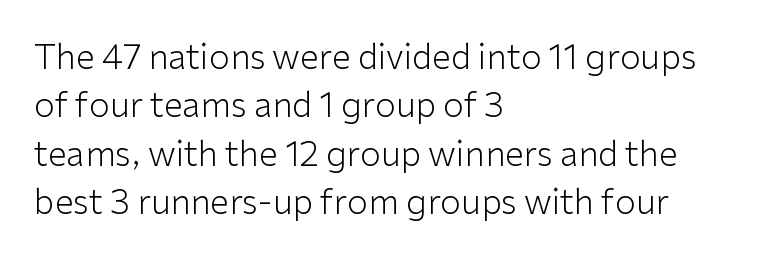
Q: Is the text bold? A: No.
Q: Is the text italic (slanted)? A: No, it is upright.
Q: Is the typeface a serif or a sans-serif typeface? A: Sans-serif.
Q: Is the text underlined? A: No.
Q: How is the paragraph aligned? A: Left-aligned.
Q: Is the spacing between letters normal or unusually wide? A: Normal.
Q: Is the spacing between lines tight, normal or loose? A: Normal.
Q: Width (condensed, normal, or wide)? A: Normal.
Q: Stroke contrast? A: Low.
Q: x-height? A: Medium.
Q: Monospaced? A: No.
